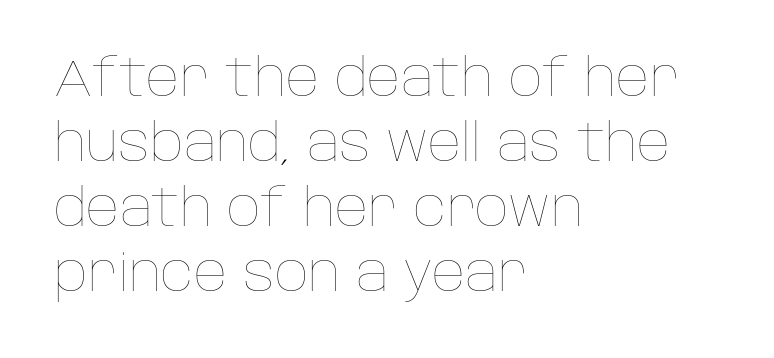
{"italic": "no", "bold": "no", "weight": "thin", "width": "normal", "stroke_contrast": "low", "x_height": "large", "monospaced": "no", "underline": "no", "align": "left", "line_spacing": "normal", "line_spacing_ratio": 1.25, "letter_spacing": "normal", "letter_spacing_em": 0.0, "glyph_px": 52}
